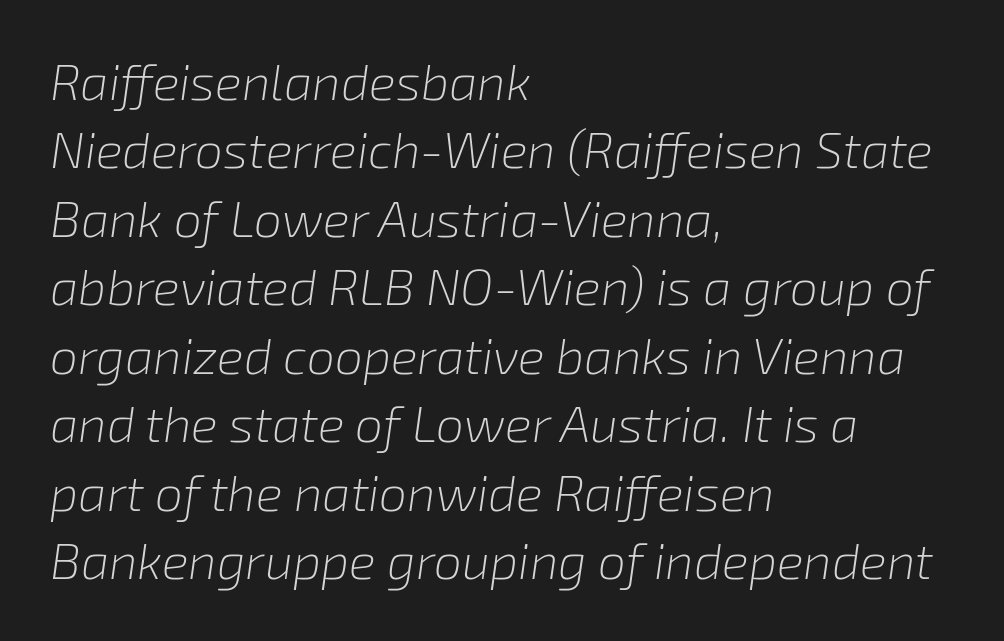
The image shows 50 px light type, italic (leaning right); set left-aligned, normal line spacing (1.37x), normal letter spacing, not underlined; low stroke contrast and a medium x-height.
